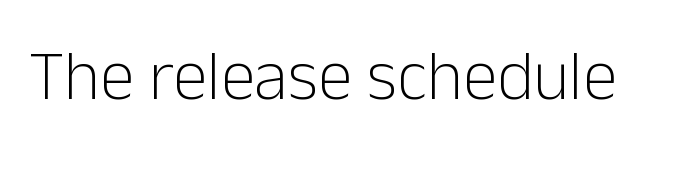
Q: Is the text bold? A: No.
Q: Is the text italic (slanted)? A: No, it is upright.
Q: Is the typeface a serif or a sans-serif typeface? A: Sans-serif.
Q: Is the text underlined? A: No.
Q: Is the spacing between letters normal or unusually wide? A: Normal.
Q: Width (condensed, normal, or wide)? A: Normal.
Q: Stroke contrast? A: Low.
Q: x-height? A: Medium.
Q: Monospaced? A: No.
